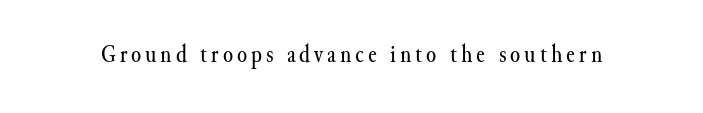
{"italic": "no", "bold": "no", "underline": "no", "glyph_px": 26}
